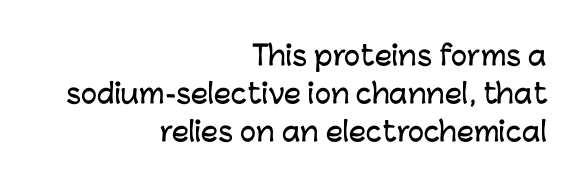
Q: Is the text italic (slanted)? A: No, it is upright.
Q: Is the text underlined? A: No.
Q: How is the paragraph aligned? A: Right-aligned.
Q: Is the spacing between letters normal or unusually wide? A: Normal.
Q: Is the spacing between lines tight, normal or loose? A: Normal.
